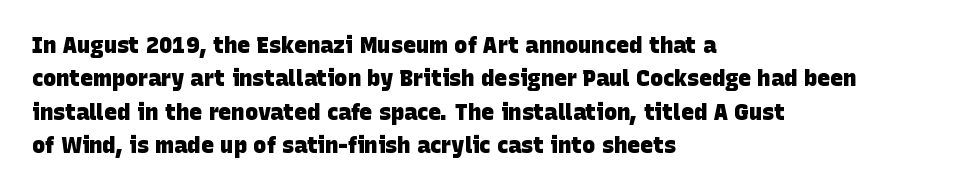
Q: Is the text bold? A: Yes.
Q: Is the text underlined? A: No.
Q: How is the paragraph aligned? A: Left-aligned.
Q: Is the spacing between letters normal or unusually wide? A: Normal.
Q: Is the spacing between lines tight, normal or loose? A: Normal.
